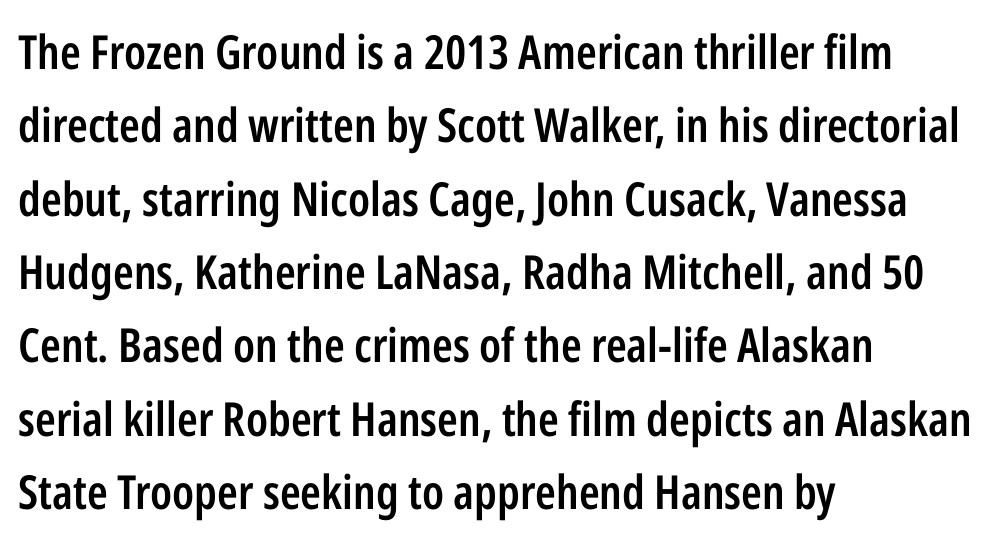
Q: Is the text bold? A: Semi-bold.
Q: Is the text italic (slanted)? A: No, it is upright.
Q: Is the typeface a serif or a sans-serif typeface? A: Sans-serif.
Q: Is the text underlined? A: No.
Q: How is the paragraph aligned? A: Left-aligned.
Q: Is the spacing between letters normal or unusually wide? A: Normal.
Q: Is the spacing between lines tight, normal or loose? A: Normal.
Q: Width (condensed, normal, or wide)? A: Condensed.
Q: Stroke contrast? A: Low.
Q: x-height? A: Medium.
Q: Monospaced? A: No.
